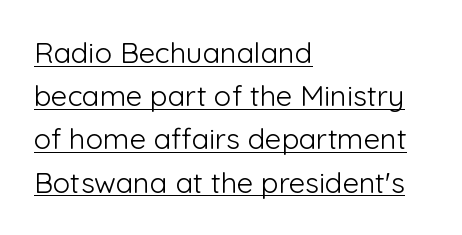
The image shows 29 px light sans-serif type, upright; set left-aligned, normal line spacing (1.49x), normal letter spacing, underlined; low stroke contrast and a medium x-height.
